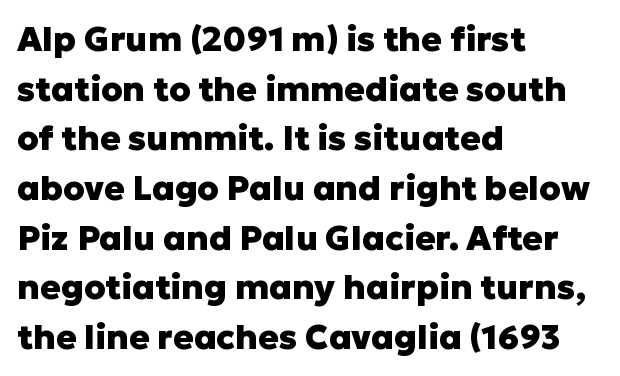
{"serif": "no", "italic": "no", "bold": "yes", "weight": "heavy", "width": "normal", "stroke_contrast": "low", "x_height": "medium", "monospaced": "no", "underline": "no", "align": "left", "line_spacing": "normal", "line_spacing_ratio": 1.46, "letter_spacing": "normal", "letter_spacing_em": 0.0, "glyph_px": 34}
